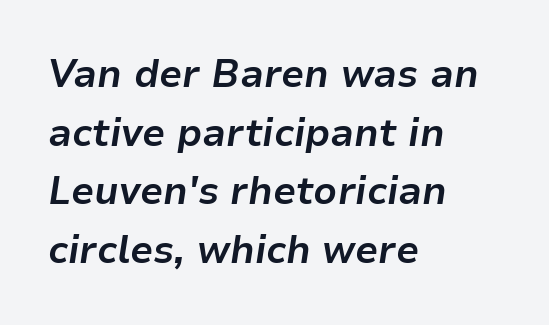
The image shows 38 px bold type, italic (leaning right); set left-aligned, normal line spacing (1.54x), normal letter spacing, not underlined; low stroke contrast and a medium x-height.
